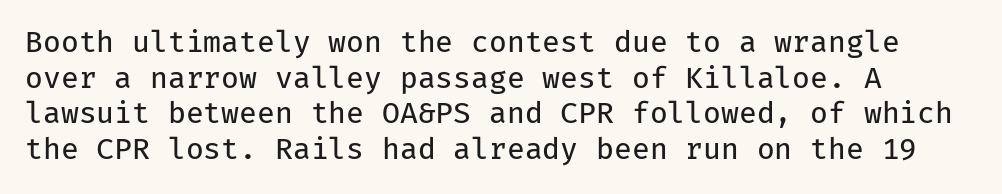
{"serif": "no", "italic": "no", "bold": "no", "weight": "regular", "width": "normal", "stroke_contrast": "low", "x_height": "medium", "monospaced": "yes", "underline": "no", "align": "left", "line_spacing_ratio": 1.23, "letter_spacing": "normal", "letter_spacing_em": 0.0, "glyph_px": 29}
